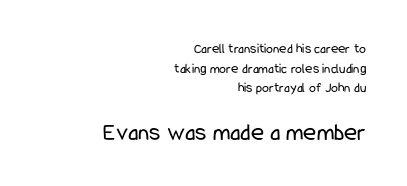
Q: Is the text bold? A: No.
Q: Is the text italic (slanted)? A: No, it is upright.
Q: Is the text underlined? A: No.
Q: How is the paragraph aligned? A: Right-aligned.
Q: Is the spacing between letters normal or unusually wide? A: Normal.
Q: Is the spacing between lines tight, normal or loose? A: Normal.
Q: Which block of text is set in a larger size, the first (top) or the second (bottom)? A: The second (bottom) one.
